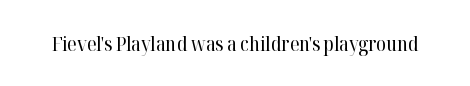
{"italic": "no", "bold": "no", "underline": "no", "letter_spacing": "normal", "letter_spacing_em": 0.0, "glyph_px": 20}
